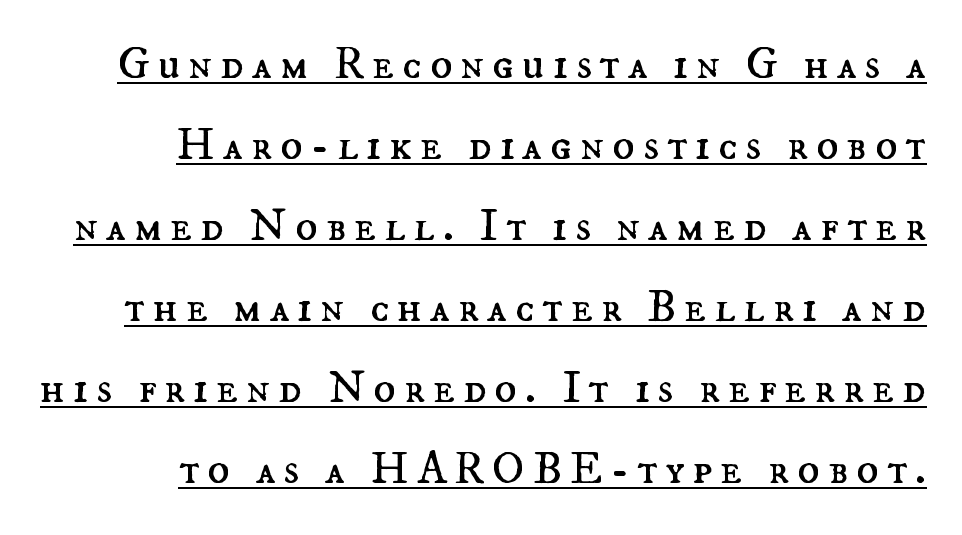
{"italic": "no", "bold": "no", "weight": "regular", "width": "normal", "stroke_contrast": "medium", "x_height": "small", "monospaced": "no", "underline": "yes", "align": "right", "line_spacing_ratio": 1.76, "glyph_px": 46}
